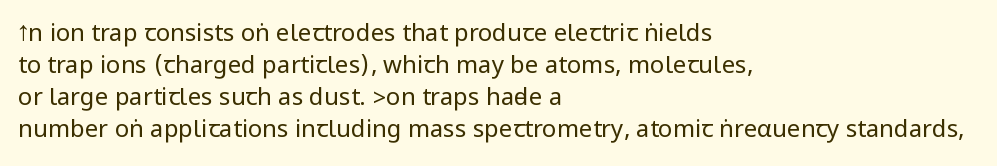
Q: Is the text bold? A: No.
Q: Is the text italic (slanted)? A: No, it is upright.
Q: Is the text underlined? A: No.
Q: How is the paragraph aligned? A: Left-aligned.
Q: Is the spacing between letters normal or unusually wide? A: Normal.
Q: Is the spacing between lines tight, normal or loose? A: Normal.
